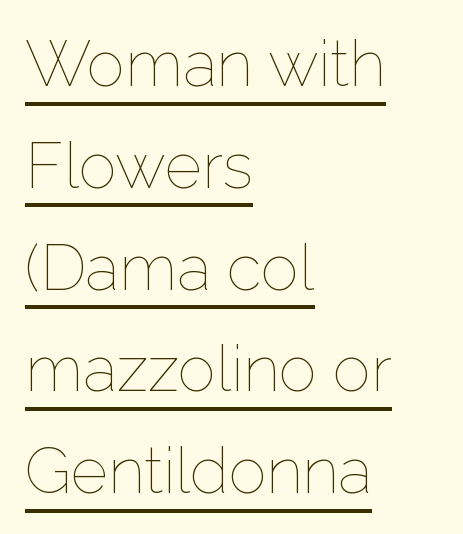
{"italic": "no", "bold": "no", "weight": "thin", "width": "normal", "stroke_contrast": "low", "x_height": "medium", "monospaced": "no", "underline": "yes", "align": "left", "line_spacing": "normal", "line_spacing_ratio": 1.59, "letter_spacing": "normal", "letter_spacing_em": 0.0, "glyph_px": 64}
